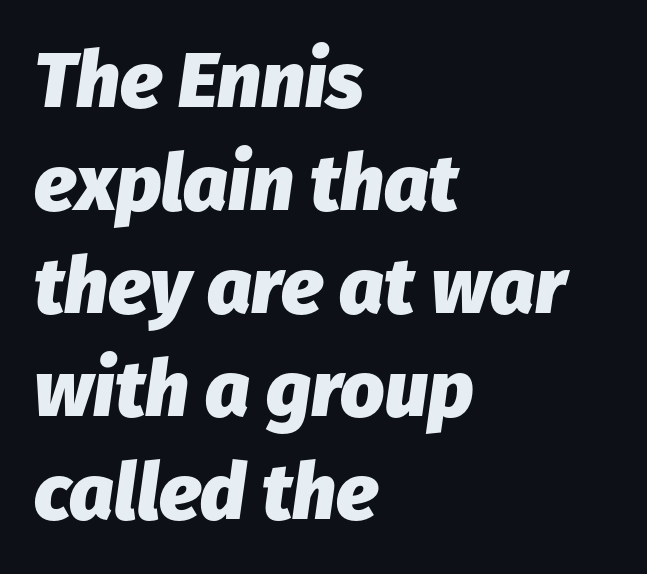
{"italic": "yes", "lean": "right", "slant_degrees": 8, "bold": "yes", "weight": "heavy", "width": "normal", "stroke_contrast": "low", "x_height": "medium", "monospaced": "no", "underline": "no", "align": "left", "line_spacing": "normal", "line_spacing_ratio": 1.32, "letter_spacing": "normal", "letter_spacing_em": 0.0, "glyph_px": 78}
